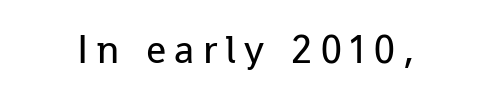
This sample has the flowing, uneven cadence of proportional lettering. Letters rest on an invisible, unmarked baseline. The face used here is a sans, in the tradition of grotesques and geometrics. These lines were composed using upright roman letters.
